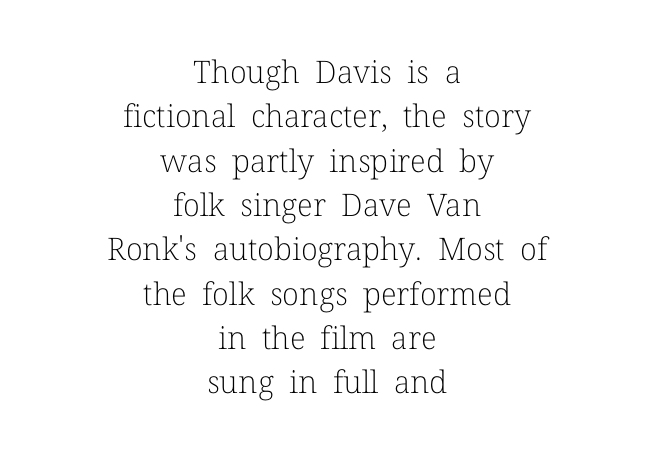
{"serif": "yes", "italic": "no", "bold": "no", "weight": "light", "width": "normal", "stroke_contrast": "low", "x_height": "medium", "monospaced": "no", "underline": "no", "align": "center", "line_spacing": "normal", "line_spacing_ratio": 1.43, "letter_spacing": "normal", "letter_spacing_em": 0.0, "glyph_px": 31}
